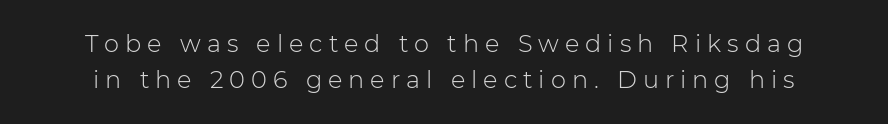
The image shows 24 px text type, upright; set normal line spacing (1.52x), unusually wide letter spacing (+0.25 em), not underlined.
